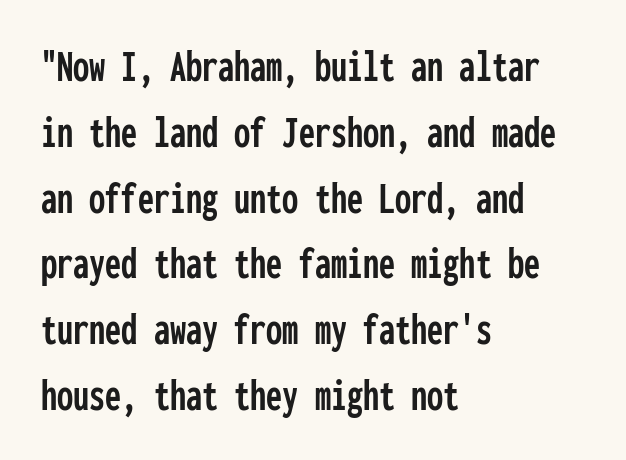
Q: Is the text italic (slanted)? A: No, it is upright.
Q: Is the typeface a serif or a sans-serif typeface? A: Sans-serif.
Q: Is the text underlined? A: No.
Q: How is the paragraph aligned? A: Left-aligned.
Q: Is the spacing between letters normal or unusually wide? A: Normal.
Q: Is the spacing between lines tight, normal or loose? A: Normal.
Q: Width (condensed, normal, or wide)? A: Condensed.
Q: Stroke contrast? A: Low.
Q: x-height? A: Medium.
Q: Monospaced? A: Yes.
